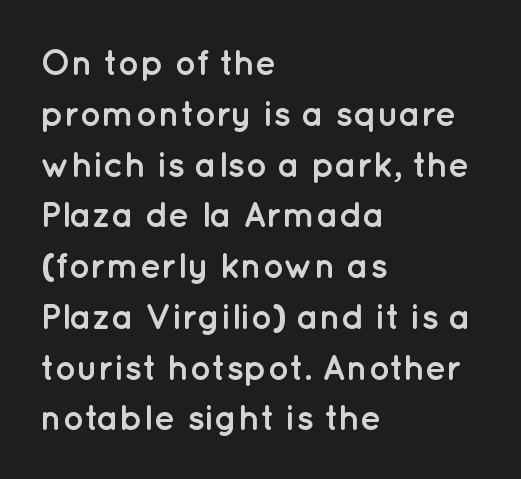
The image shows 36 px semibold sans-serif type, upright; set left-aligned, normal line spacing (1.41x), normal letter spacing, not underlined; low stroke contrast and a medium x-height.
